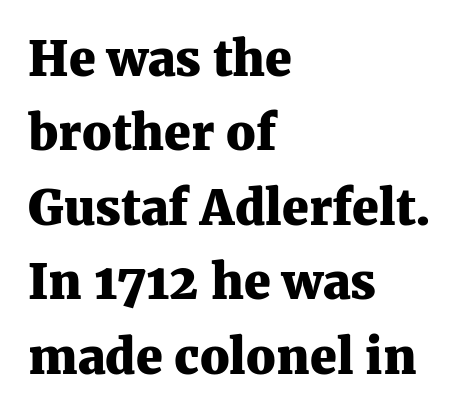
The image shows 48 px heavy serif type, upright; set left-aligned, normal line spacing (1.55x), normal letter spacing, not underlined; medium stroke contrast and a medium x-height.
